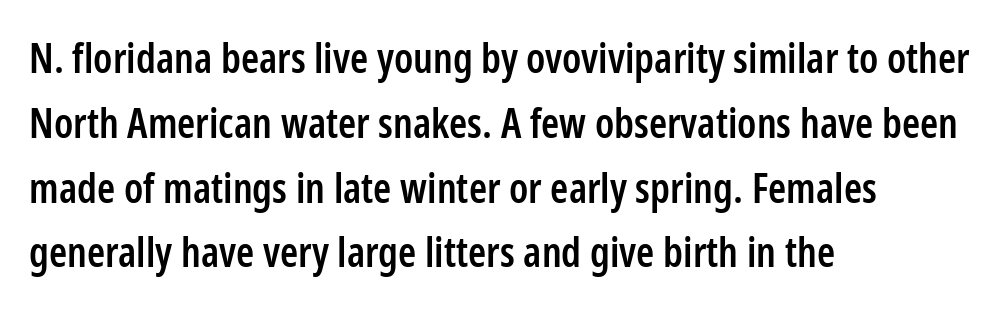
Q: Is the text bold? A: Semi-bold.
Q: Is the text italic (slanted)? A: No, it is upright.
Q: Is the typeface a serif or a sans-serif typeface? A: Sans-serif.
Q: Is the text underlined? A: No.
Q: How is the paragraph aligned? A: Left-aligned.
Q: Is the spacing between letters normal or unusually wide? A: Normal.
Q: Is the spacing between lines tight, normal or loose? A: Normal.
Q: Width (condensed, normal, or wide)? A: Condensed.
Q: Stroke contrast? A: Low.
Q: x-height? A: Medium.
Q: Monospaced? A: No.
